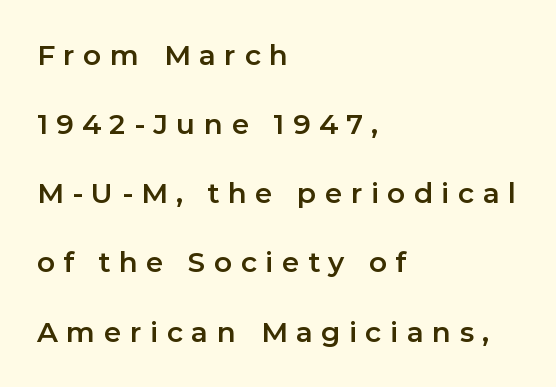
The image shows 28 px sans-serif type, upright; set left-aligned, loose line spacing (2.47x), unusually wide letter spacing (+0.3 em), not underlined; low stroke contrast and a medium x-height.
